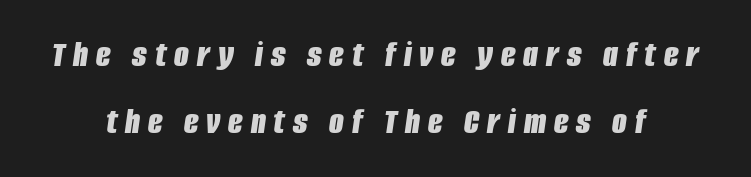
The image shows 38 px bold, condensed type, italic (leaning right); set line spacing 1.77x, unusually wide letter spacing (+0.21 em), not underlined; low stroke contrast and a large x-height.
